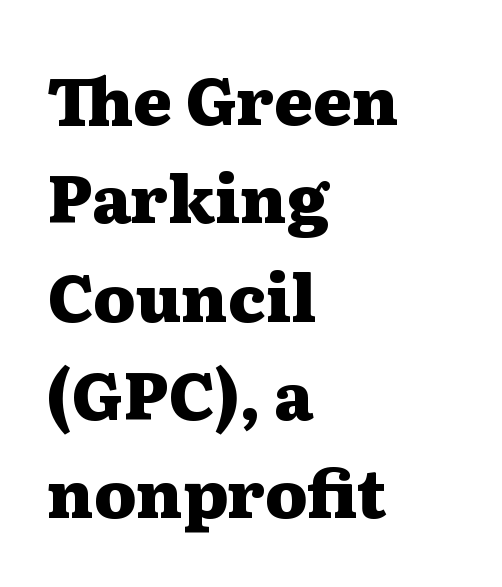
The text block is weighted toward the left margin, trailing off unevenly rightward. Do the characters align in a grid? No, the font is proportional. The typeface chosen for these lines features serifs. Default kerning and tracking; the words read as compact shapes.
